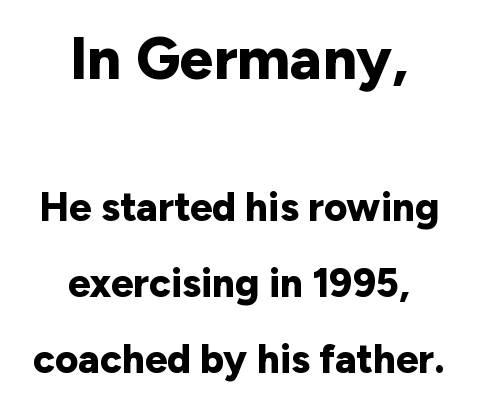
The image shows 60 px bold sans-serif type, upright; set centered, line spacing 1.89x, normal letter spacing, not underlined; the first (top) block is 1.5x larger; low stroke contrast and a medium x-height.
